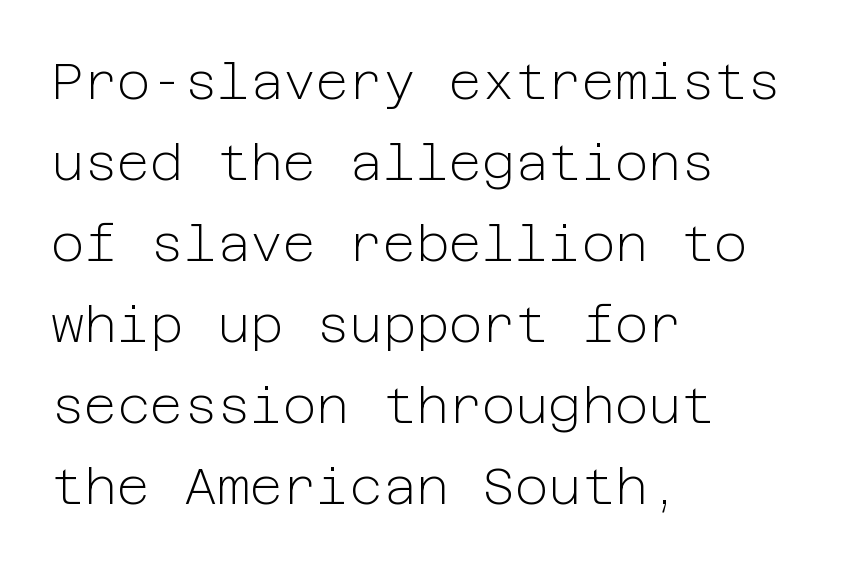
The words here are not underlined. Bold? No — there's no thickening of the strokes. Is the letter spacing exaggerated? No — it looks like the ordinary default. Each line starts at the same left margin while the right side varies.
